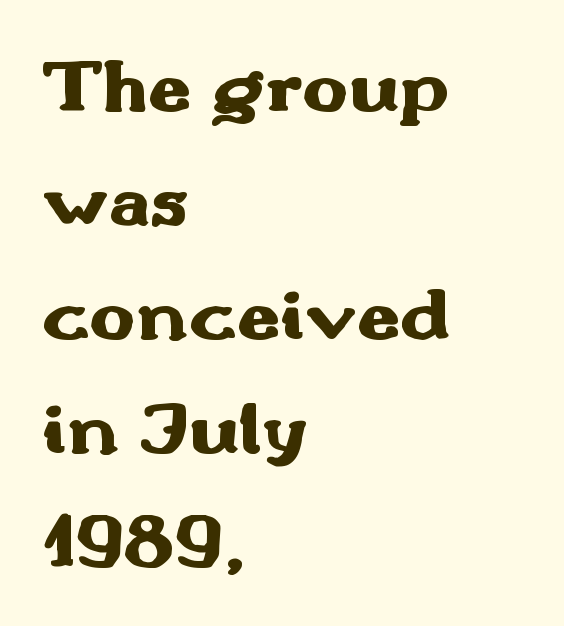
{"serif": "no", "italic": "no", "bold": "yes", "weight": "heavy", "width": "wide", "stroke_contrast": "medium", "x_height": "small", "monospaced": "no", "underline": "no", "align": "left", "line_spacing": "normal", "line_spacing_ratio": 1.48, "letter_spacing": "normal", "letter_spacing_em": 0.0, "glyph_px": 77}
